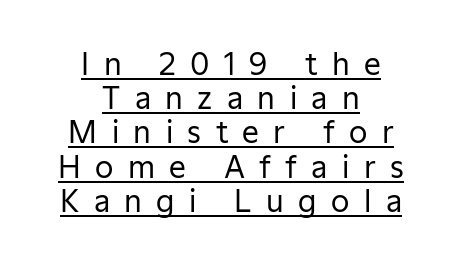
The rendering uses a small line-height, squeezing the rows. What kind of face is this? One without serifs — a sans. Stems here are at most as thick as an everyday book face. Posture: straight, roman, zero tilt.
